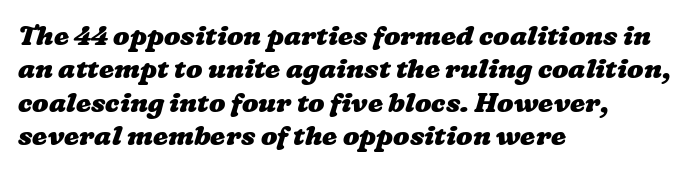
Q: Is the text bold? A: Yes.
Q: Is the text underlined? A: No.
Q: How is the paragraph aligned? A: Left-aligned.
Q: Is the spacing between letters normal or unusually wide? A: Normal.
